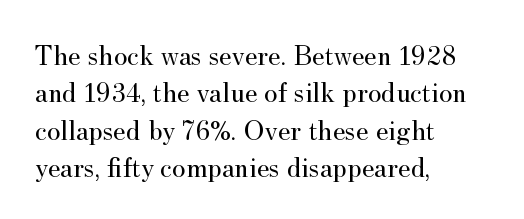
Q: Is the text bold? A: No.
Q: Is the text italic (slanted)? A: No, it is upright.
Q: Is the typeface a serif or a sans-serif typeface? A: Serif.
Q: Is the text underlined? A: No.
Q: How is the paragraph aligned? A: Left-aligned.
Q: Is the spacing between letters normal or unusually wide? A: Normal.
Q: Is the spacing between lines tight, normal or loose? A: Normal.
Q: Width (condensed, normal, or wide)? A: Normal.
Q: Stroke contrast? A: Medium.
Q: x-height? A: Small.
Q: Monospaced? A: No.
